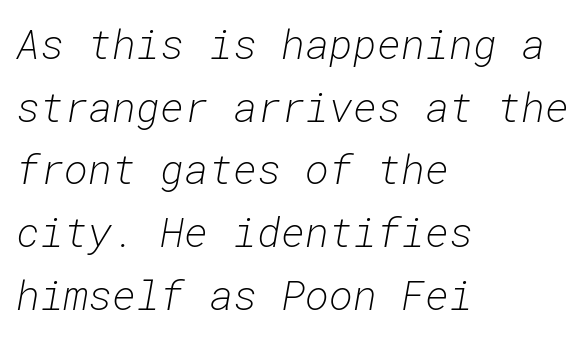
Compared with typical body copy, the letter spacing here is the same. The zone under the glyphs is completely vacant. Evenly set lines give the paragraph a standard silhouette. Weight class: somewhere from thin through regular.
